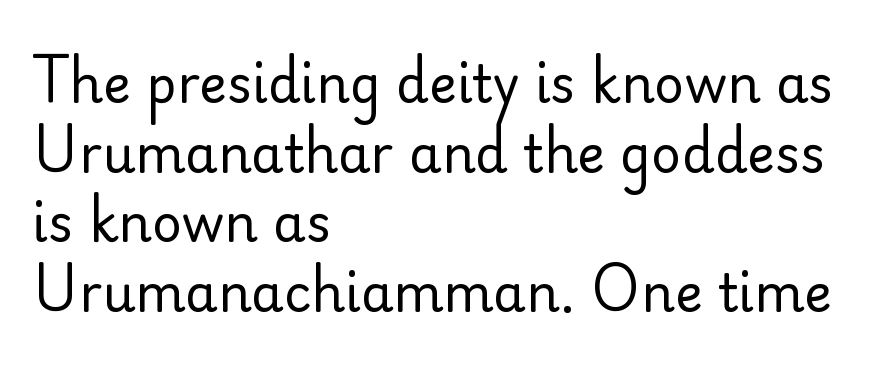
The image shows 52 px regular-weight sans-serif type, upright; set left-aligned, normal line spacing (1.34x), normal letter spacing, not underlined; low stroke contrast and a small x-height.
